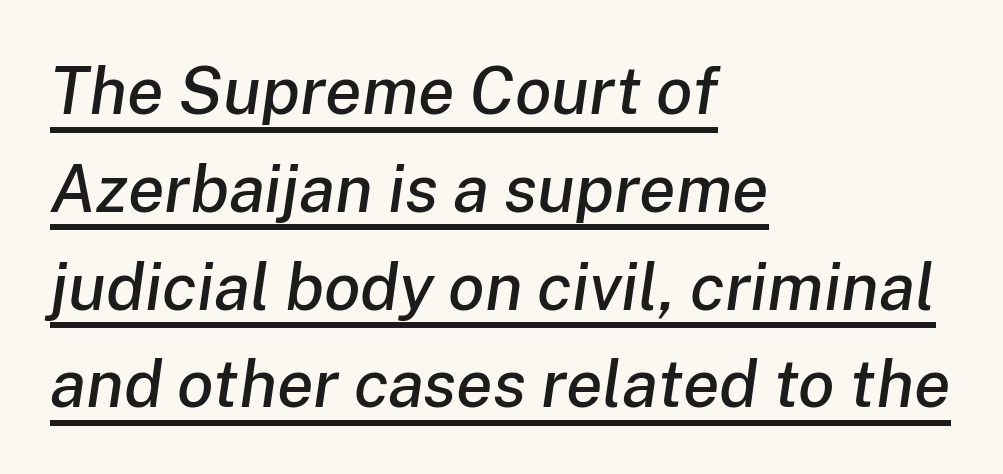
{"italic": "yes", "lean": "right", "slant_degrees": 8, "width": "normal", "stroke_contrast": "low", "x_height": "medium", "monospaced": "no", "underline": "yes", "align": "left", "line_spacing": "normal", "line_spacing_ratio": 1.46, "letter_spacing": "normal", "letter_spacing_em": 0.0, "glyph_px": 67}
